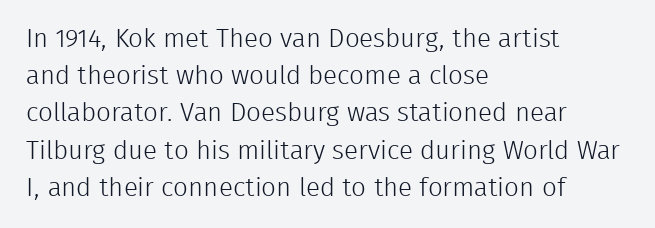
Q: Is the text bold? A: No.
Q: Is the text italic (slanted)? A: No, it is upright.
Q: Is the text underlined? A: No.
Q: How is the paragraph aligned? A: Left-aligned.
Q: Is the spacing between letters normal or unusually wide? A: Normal.
Q: Is the spacing between lines tight, normal or loose? A: Normal.
